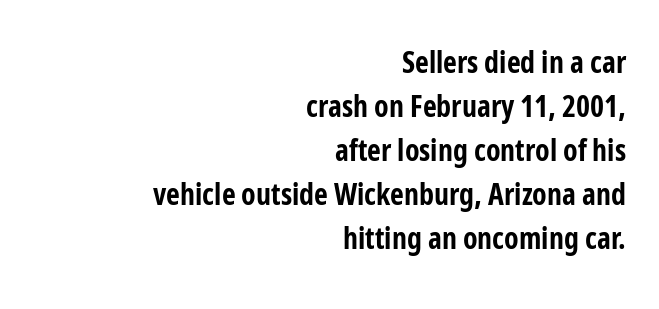
Q: Is the text bold? A: Yes.
Q: Is the text italic (slanted)? A: No, it is upright.
Q: Is the typeface a serif or a sans-serif typeface? A: Sans-serif.
Q: Is the text underlined? A: No.
Q: How is the paragraph aligned? A: Right-aligned.
Q: Is the spacing between letters normal or unusually wide? A: Normal.
Q: Is the spacing between lines tight, normal or loose? A: Normal.
Q: Width (condensed, normal, or wide)? A: Condensed.
Q: Stroke contrast? A: Low.
Q: x-height? A: Medium.
Q: Monospaced? A: No.
